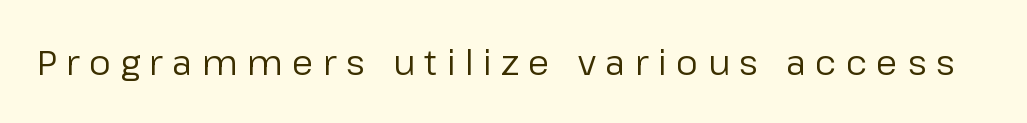
{"serif": "no", "italic": "no", "bold": "no", "weight": "regular", "width": "normal", "stroke_contrast": "low", "x_height": "medium", "monospaced": "no", "underline": "no", "letter_spacing": "wide", "letter_spacing_em": 0.27, "glyph_px": 35}
